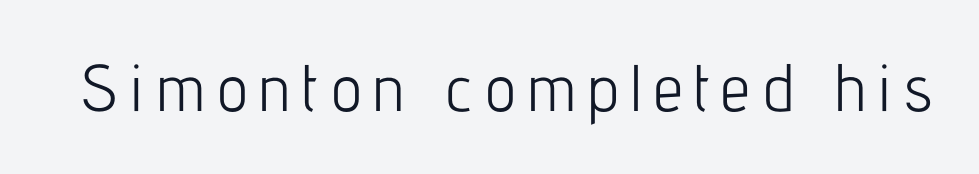
The image shows 66 px light, condensed sans-serif type, upright; set not underlined; low stroke contrast and a medium x-height.
